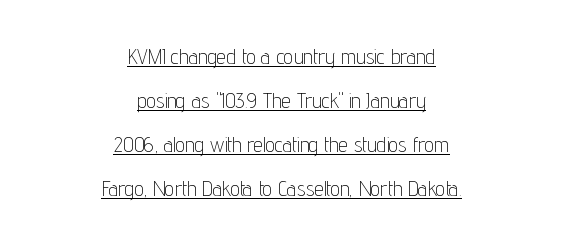
The image shows 21 px text type, upright; set centered, loose line spacing (2.1x), normal letter spacing, underlined.
